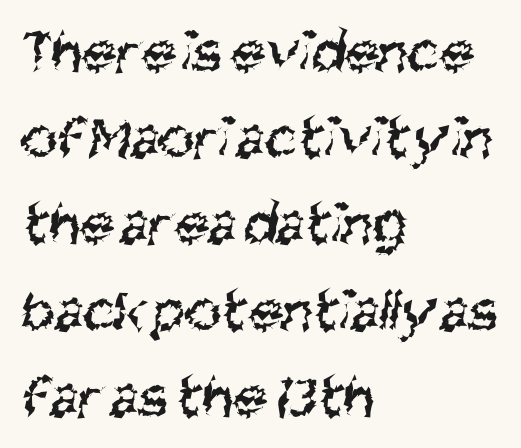
The image shows 62 px regular-weight, condensed sans-serif type; set left-aligned, normal line spacing (1.39x), normal letter spacing, not underlined; medium stroke contrast and a large x-height.
